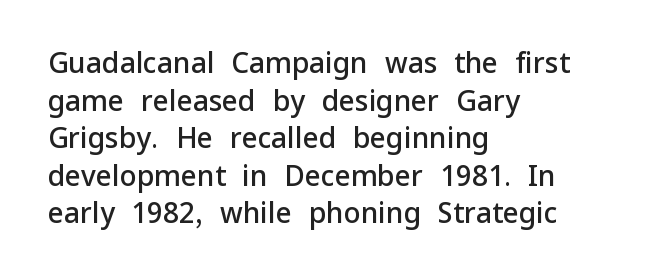
{"serif": "no", "italic": "no", "bold": "semi", "weight": "semibold", "width": "normal", "stroke_contrast": "low", "x_height": "medium", "monospaced": "no", "underline": "no", "align": "left", "line_spacing": "normal", "line_spacing_ratio": 1.34, "letter_spacing": "normal", "letter_spacing_em": 0.0, "glyph_px": 28}
